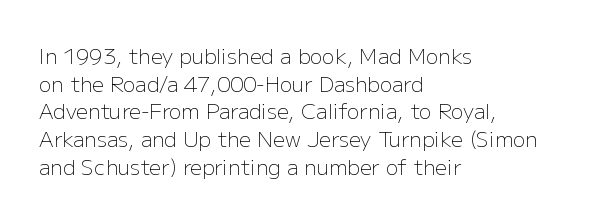
{"italic": "no", "bold": "no", "underline": "no", "align": "left", "line_spacing": "normal", "line_spacing_ratio": 1.32, "letter_spacing": "normal", "letter_spacing_em": 0.0, "glyph_px": 21}
